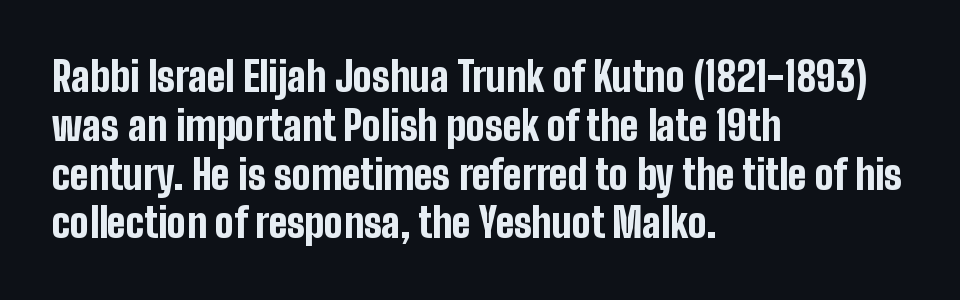
The image shows 40 px bold, condensed sans-serif type, upright; set left-aligned, line spacing 1.22x, normal letter spacing, not underlined; low stroke contrast and a medium x-height.
